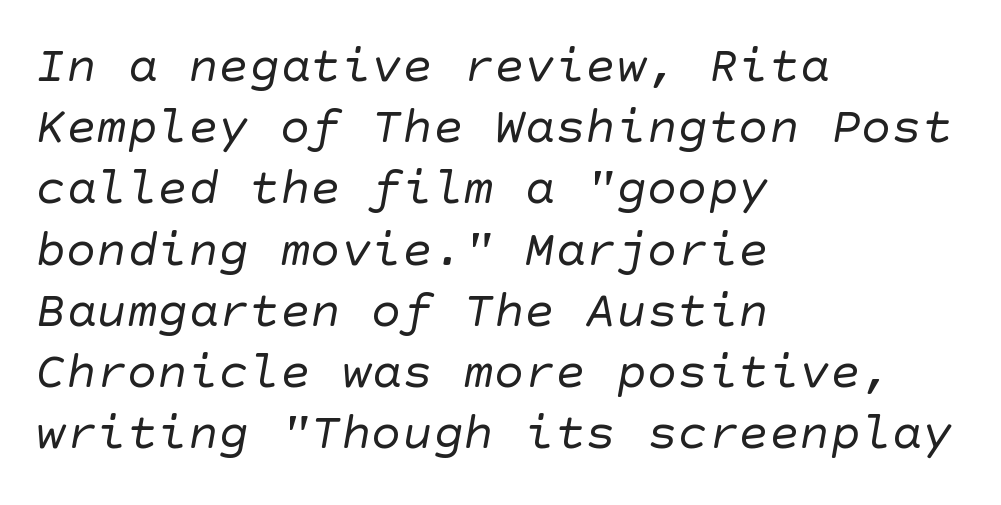
The image shows 51 px regular-weight sans-serif type; set left-aligned, line spacing 1.2x, normal letter spacing, not underlined; low stroke contrast and a large x-height.
